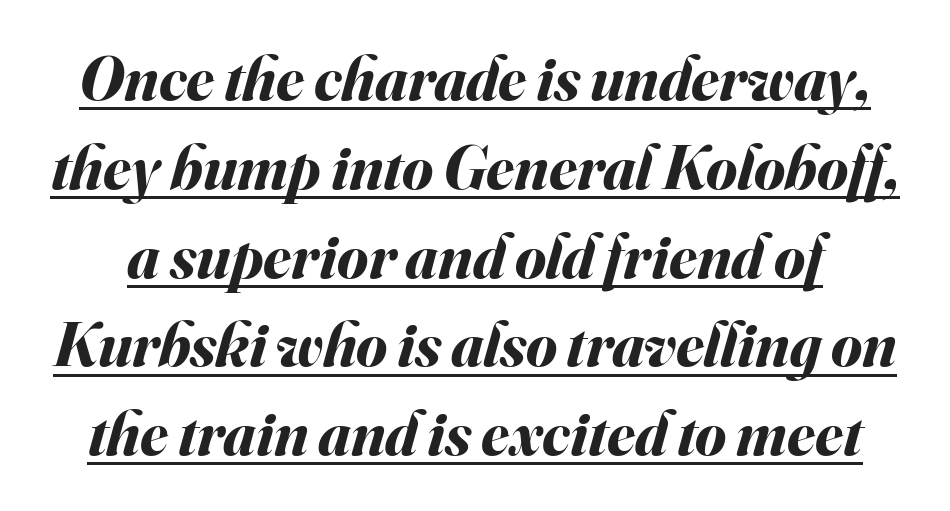
Q: Is the text bold? A: Yes.
Q: Is the text italic (slanted)? A: Yes, it leans right by about 16 degrees.
Q: Is the text underlined? A: Yes.
Q: Is the spacing between letters normal or unusually wide? A: Normal.
Q: Is the spacing between lines tight, normal or loose? A: Normal.
Q: Width (condensed, normal, or wide)? A: Normal.
Q: Stroke contrast? A: Medium.
Q: x-height? A: Small.
Q: Monospaced? A: No.
